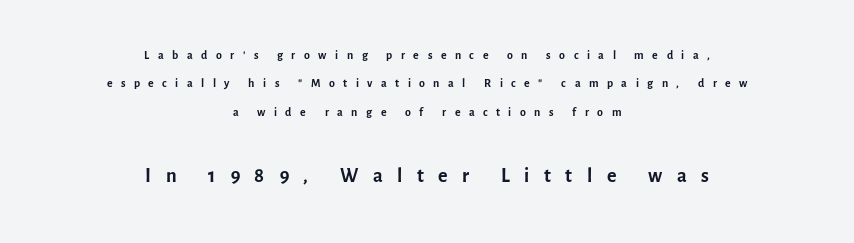
Q: Is the text bold? A: No.
Q: Is the text italic (slanted)? A: No, it is upright.
Q: Is the typeface a serif or a sans-serif typeface? A: Sans-serif.
Q: Is the text underlined? A: No.
Q: How is the paragraph aligned? A: Centered.
Q: Is the spacing between letters normal or unusually wide? A: Unusually wide.
Q: Is the spacing between lines tight, normal or loose? A: Normal.
Q: Which block of text is set in a larger size, the first (top) or the second (bottom)? A: The second (bottom) one.
Q: Width (condensed, normal, or wide)? A: Normal.
Q: x-height? A: Medium.
Q: Monospaced? A: No.
